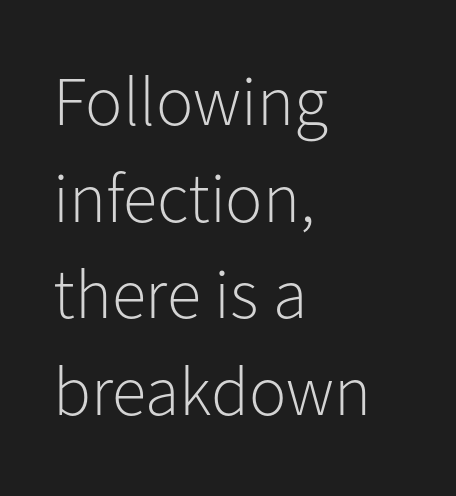
{"serif": "no", "italic": "no", "bold": "no", "weight": "light", "width": "normal", "stroke_contrast": "low", "x_height": "medium", "monospaced": "no", "underline": "no", "align": "left", "line_spacing": "normal", "line_spacing_ratio": 1.38, "letter_spacing": "normal", "letter_spacing_em": 0.0, "glyph_px": 70}
